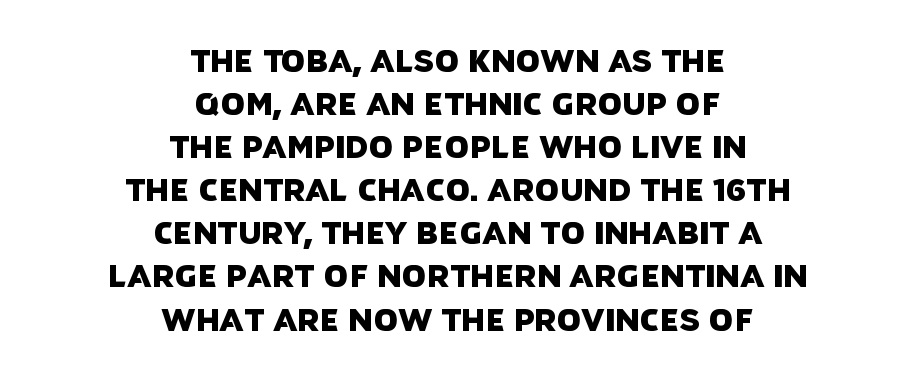
{"serif": "no", "width": "normal", "stroke_contrast": "low", "x_height": "large", "monospaced": "no", "underline": "no", "align": "center", "line_spacing": "normal", "line_spacing_ratio": 1.39, "letter_spacing": "normal", "letter_spacing_em": 0.0, "glyph_px": 31}
